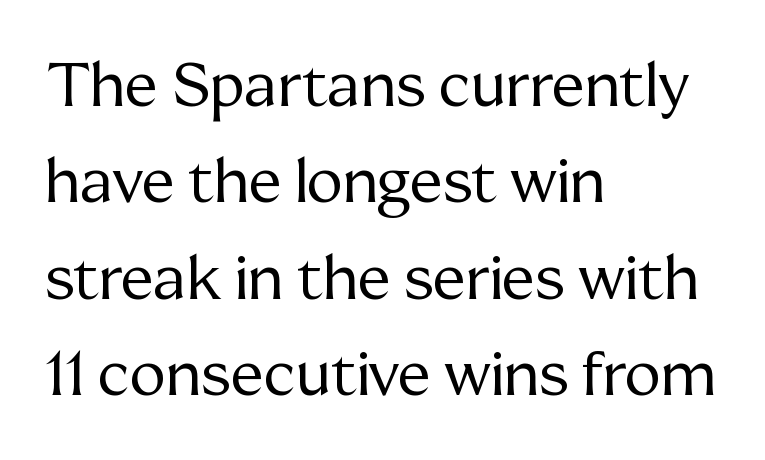
Leftover space on each line is placed entirely after the last word. The passage shown is typed in a proportional face where columns would drift. The letters carry serifs — small finishing strokes at the ends of their stems. The passage shown is not underscored anywhere. The letters stand upright; this is a roman face. Each new line begins a customary step beneath the previous one.
